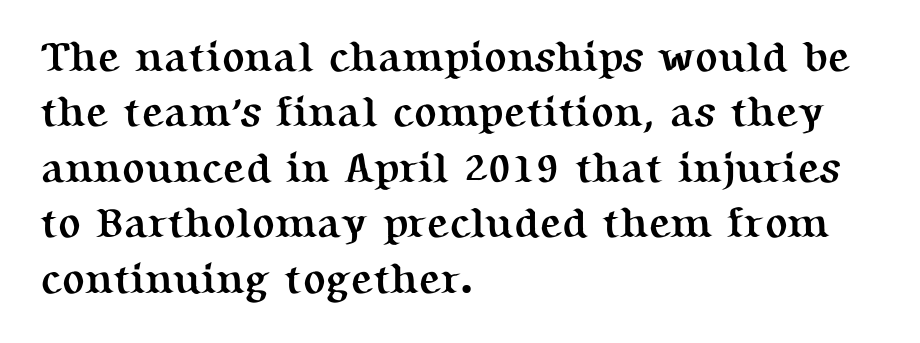
Do the characters align in a grid? No, the font is proportional. Vertical spacing — default. What weight is shown? A full bold with thick strokes. The zone under the glyphs is completely vacant. The rendering keeps characters at their native spacing. Does the copy run flush right? No — it runs flush left.
